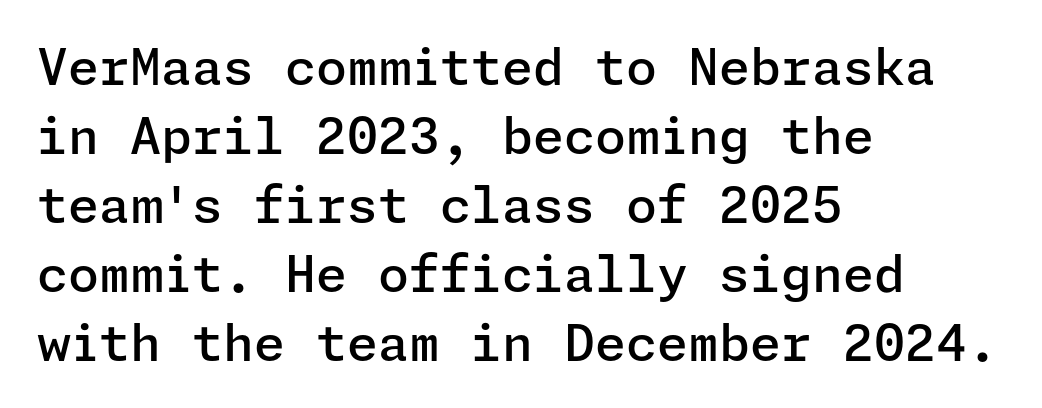
{"serif": "no", "italic": "no", "bold": "semi", "weight": "semibold", "width": "normal", "stroke_contrast": "low", "x_height": "medium", "underline": "no", "align": "left", "line_spacing": "normal", "line_spacing_ratio": 1.38, "letter_spacing": "normal", "letter_spacing_em": 0.0, "glyph_px": 50}
